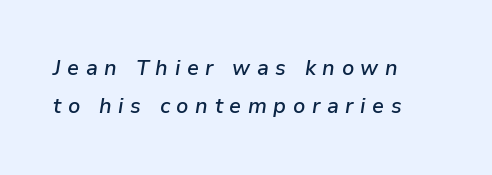
Each line starts at the same left margin while the right side varies. The letters are slanted; this is an italic face. Spacing between characters has been opened up far beyond the box default. Semibold letterforms, between regular and bold. Plain, unruled lines of type.
